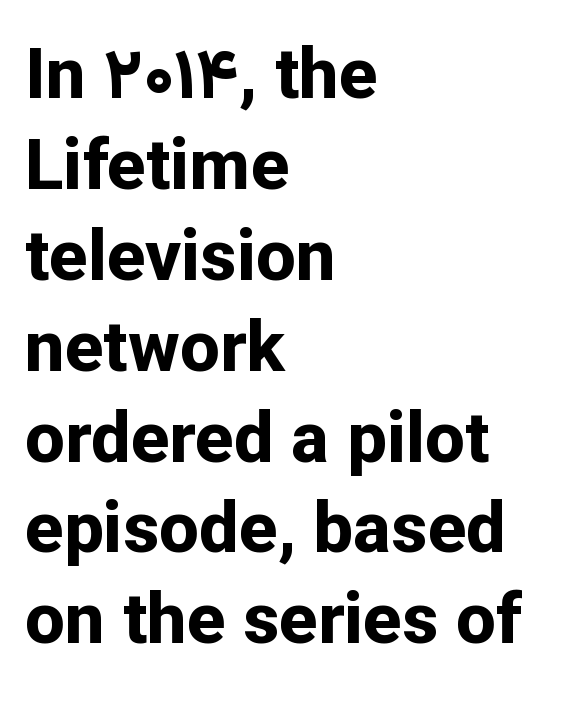
Q: Is the text bold? A: Yes.
Q: Is the text italic (slanted)? A: No, it is upright.
Q: Is the typeface a serif or a sans-serif typeface? A: Sans-serif.
Q: Is the text underlined? A: No.
Q: How is the paragraph aligned? A: Left-aligned.
Q: Is the spacing between letters normal or unusually wide? A: Normal.
Q: Is the spacing between lines tight, normal or loose? A: Normal.
Q: Width (condensed, normal, or wide)? A: Normal.
Q: Stroke contrast? A: Low.
Q: x-height? A: Medium.
Q: Monospaced? A: No.
